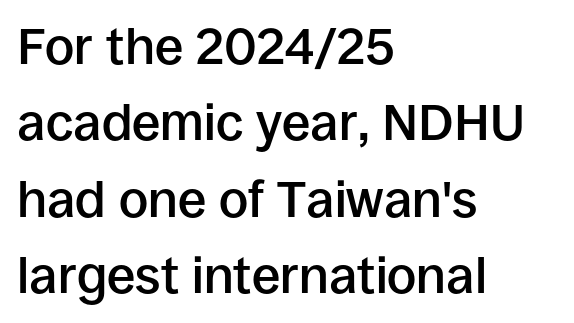
As a designer I'd log this as weight 600, semibold. Each letter's strokes conclude bluntly, with no projecting serifs. A student would call this left alignment; a typographer would say flush left, rag right. Think of a printed novel: that variable character pitch is what you see here. This sample keeps an unexceptional amount of space between lines. The lettering holds an erect, upright posture throughout.
